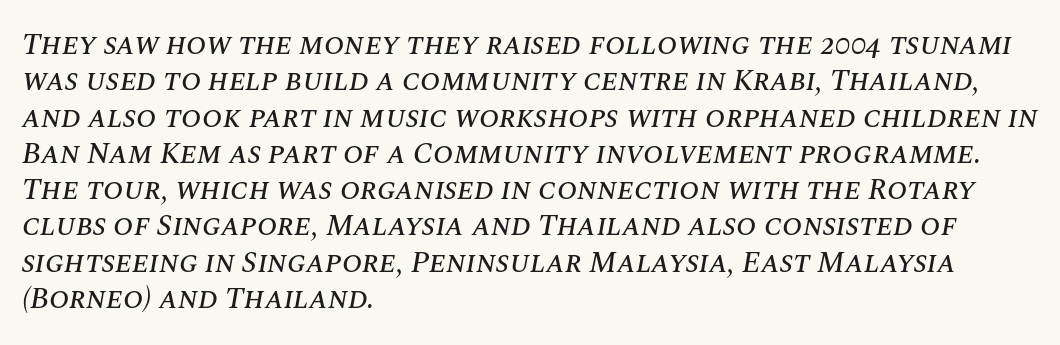
Q: Is the text italic (slanted)? A: Yes, it leans right by about 10 degrees.
Q: Is the text underlined? A: No.
Q: How is the paragraph aligned? A: Left-aligned.
Q: Is the spacing between letters normal or unusually wide? A: Normal.
Q: Width (condensed, normal, or wide)? A: Normal.
Q: Stroke contrast? A: Medium.
Q: x-height? A: Large.
Q: Monospaced? A: No.
